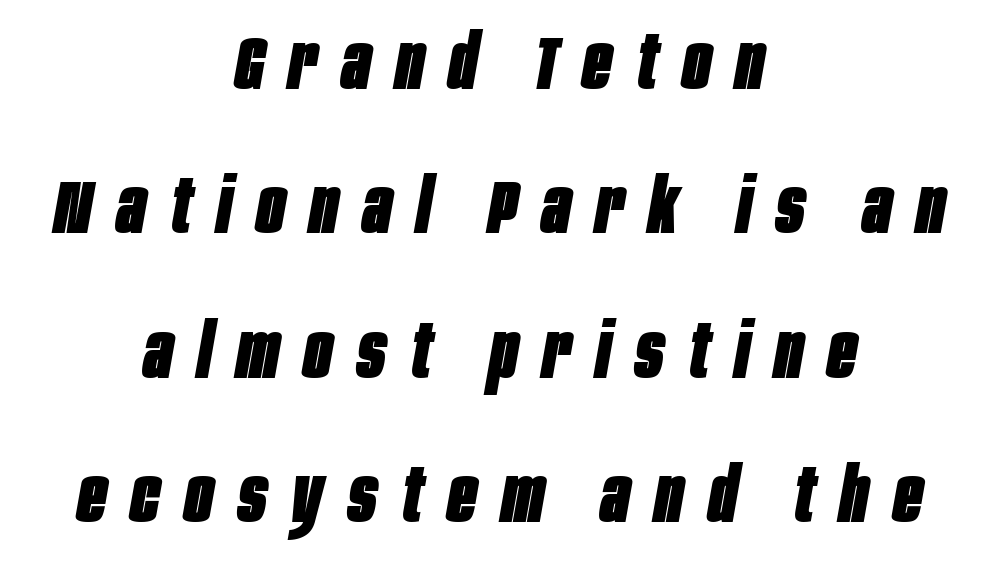
The image shows 76 px heavy, condensed type, italic (leaning right); set centered, loose line spacing (1.9x), unusually wide letter spacing (+0.33 em), not underlined; low stroke contrast and a large x-height.
